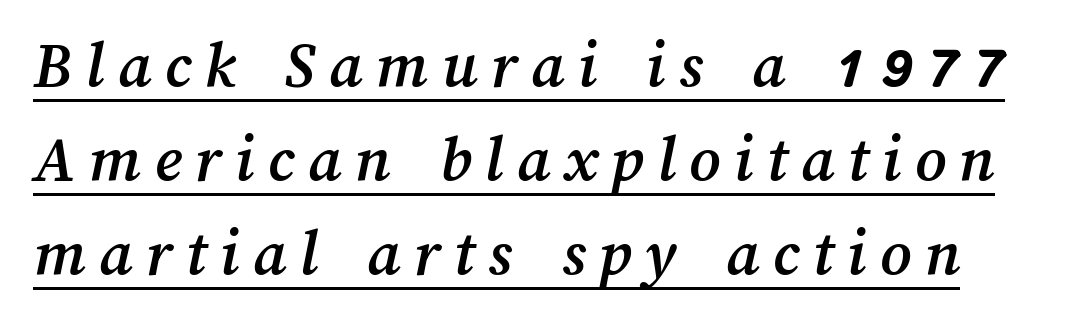
The image shows 67 px text type; set normal line spacing (1.4x), unusually wide letter spacing (+0.2 em), underlined; medium stroke contrast and a medium x-height.
